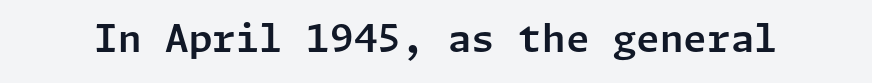
Q: Is the text italic (slanted)? A: No, it is upright.
Q: Is the typeface a serif or a sans-serif typeface? A: Sans-serif.
Q: Is the text underlined? A: No.
Q: Is the spacing between letters normal or unusually wide? A: Normal.
Q: Width (condensed, normal, or wide)? A: Normal.
Q: Stroke contrast? A: Low.
Q: x-height? A: Medium.
